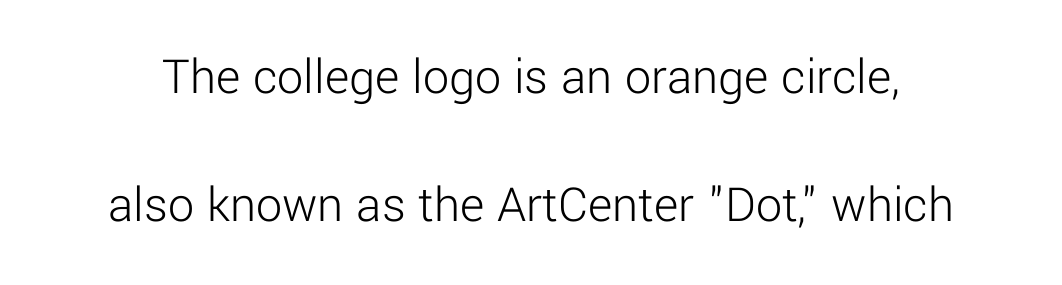
Q: Is the text bold? A: No.
Q: Is the text italic (slanted)? A: No, it is upright.
Q: Is the typeface a serif or a sans-serif typeface? A: Sans-serif.
Q: Is the text underlined? A: No.
Q: Is the spacing between letters normal or unusually wide? A: Normal.
Q: Is the spacing between lines tight, normal or loose? A: Loose.
Q: Width (condensed, normal, or wide)? A: Normal.
Q: Stroke contrast? A: Low.
Q: x-height? A: Medium.
Q: Monospaced? A: No.
